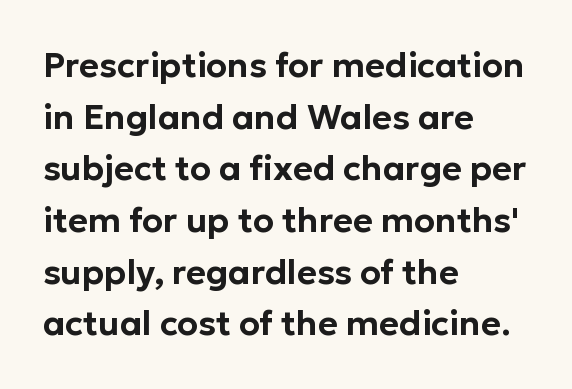
Q: Is the text italic (slanted)? A: No, it is upright.
Q: Is the typeface a serif or a sans-serif typeface? A: Sans-serif.
Q: Is the text underlined? A: No.
Q: How is the paragraph aligned? A: Left-aligned.
Q: Is the spacing between letters normal or unusually wide? A: Normal.
Q: Is the spacing between lines tight, normal or loose? A: Normal.
Q: Width (condensed, normal, or wide)? A: Normal.
Q: Stroke contrast? A: Low.
Q: x-height? A: Medium.
Q: Monospaced? A: No.
